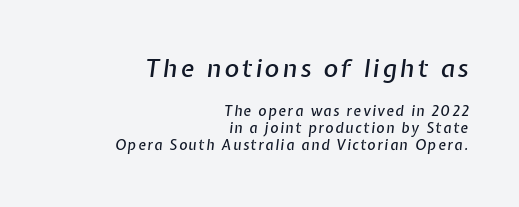
The words here are not underlined. The passage shown leans; its letterforms are oblique. Which chunk is bigger? The first one — the top block dwarfs the bottom. One-word summary of the alignment: right.
